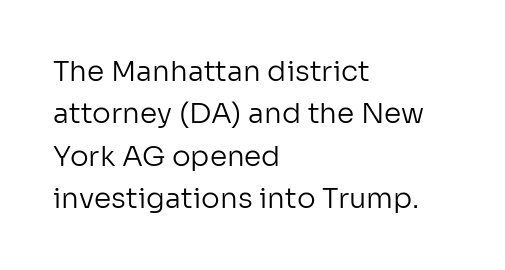
The image shows 28 px regular-weight sans-serif type, upright; set left-aligned, normal line spacing (1.51x), normal letter spacing, not underlined; low stroke contrast and a medium x-height.
